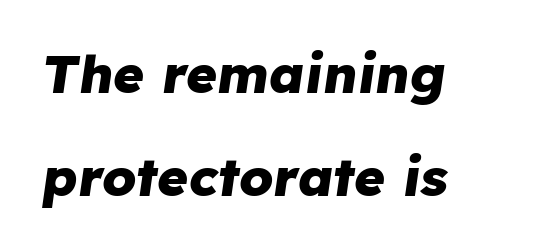
Line starts are locked; line ends wander. The rendering applies a slant to the glyphs. Letter spacing: default. Just letters on the line, the space beneath them empty. Strokes here are thick enough to call this a true bold. Spacing verdict: proportional, widths tailored to each character.
